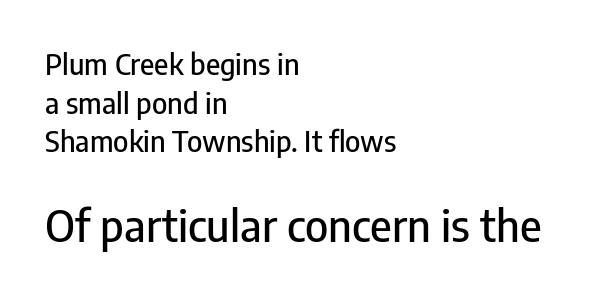
{"serif": "no", "italic": "no", "width": "condensed", "stroke_contrast": "low", "x_height": "medium", "monospaced": "no", "underline": "no", "align": "left", "line_spacing": "normal", "line_spacing_ratio": 1.33, "letter_spacing": "normal", "letter_spacing_em": 0.0, "larger_block": "second", "size_ratio": 1.52, "glyph_px": 44}
